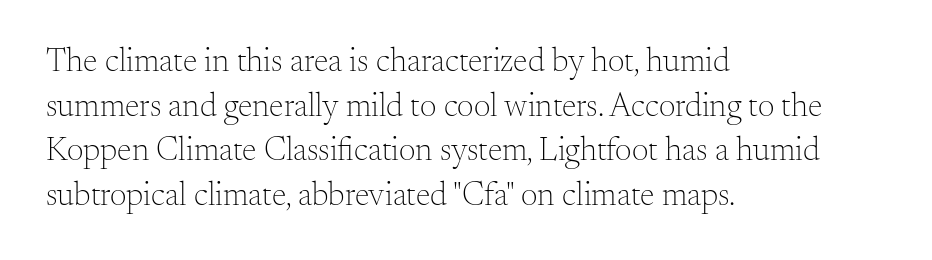
The image shows 33 px light serif type, upright; set left-aligned, normal line spacing (1.35x), normal letter spacing, not underlined; medium stroke contrast and a small x-height.
